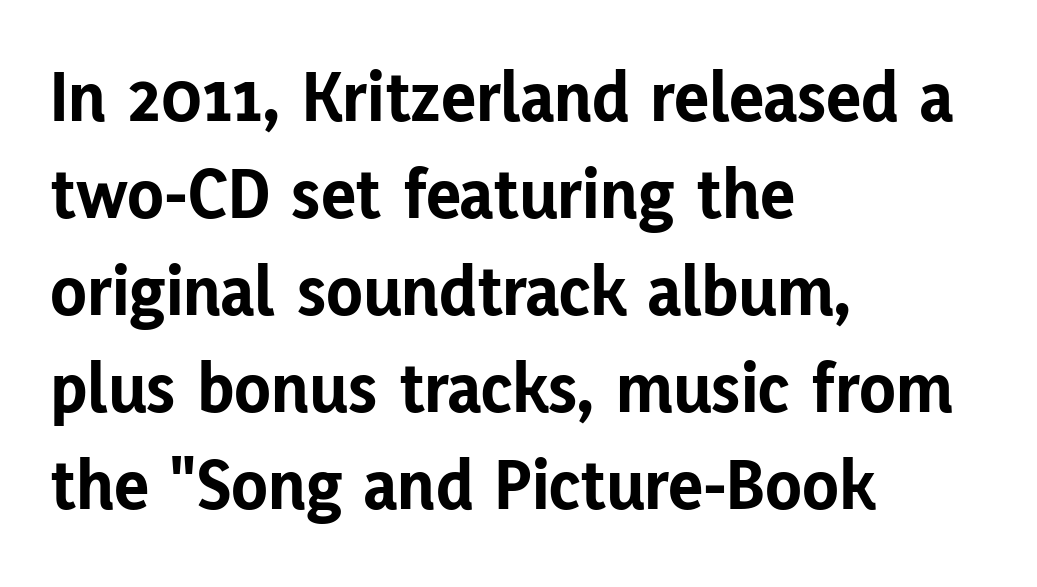
How are the letters spaced? Ordinarily, with no added tracking. Nobody drew a line under any word here. A classic flush-left, rag-right setting is used for this passage. It's the straight-up-and-down kind of type. Note the varied advance widths — an 'i' is clearly narrower than an 'm'.
